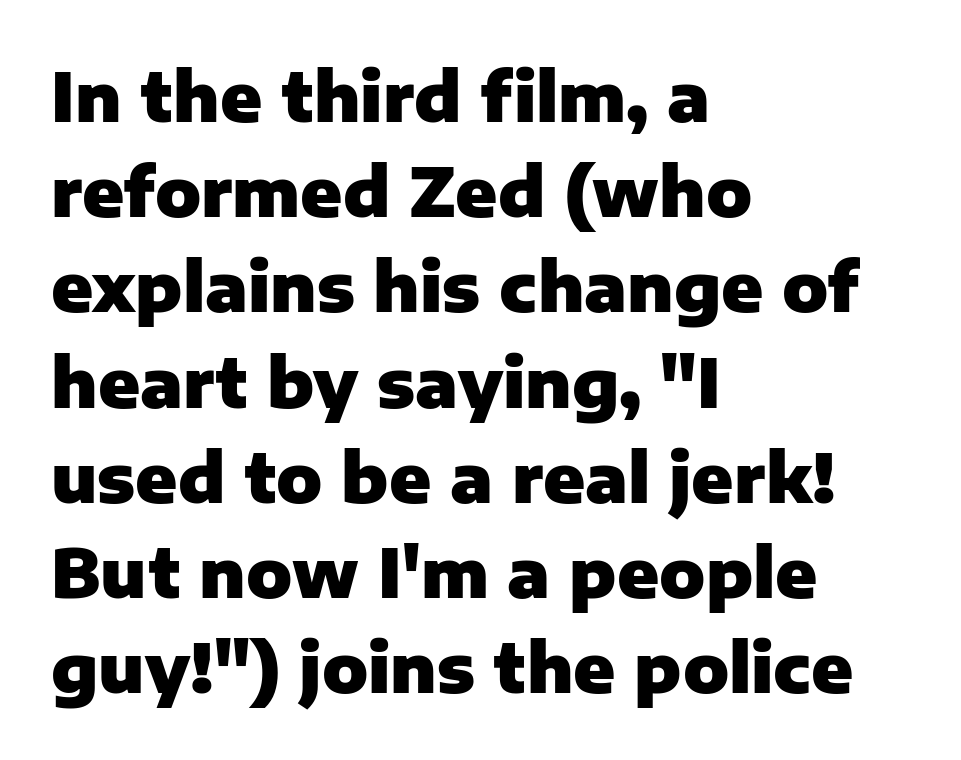
Underline: absent. Standard letterfit; no display-style spreading of the glyphs. The compositor pushed each line to the left boundary. Unlike a traditional serif, this face leaves its strokes unadorned.
